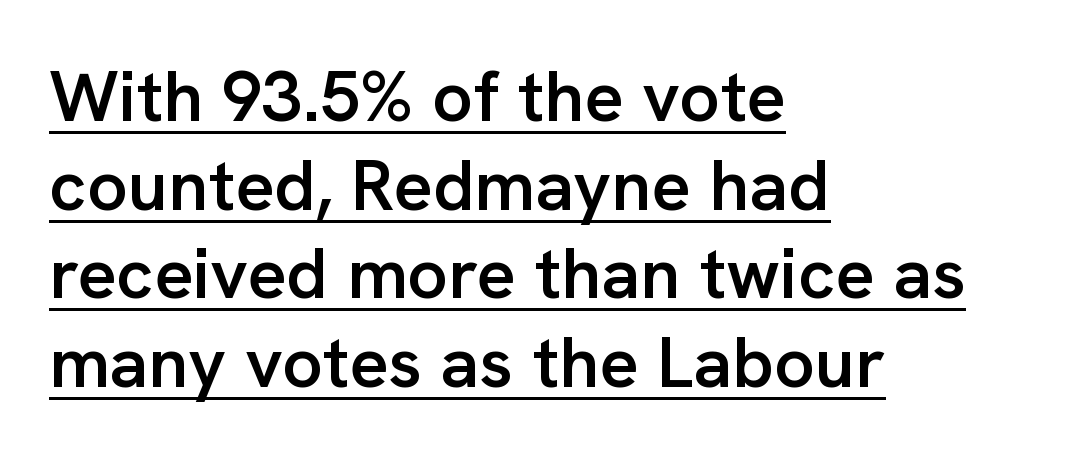
Q: Is the text bold? A: Semi-bold.
Q: Is the text italic (slanted)? A: No, it is upright.
Q: Is the typeface a serif or a sans-serif typeface? A: Sans-serif.
Q: Is the text underlined? A: Yes.
Q: How is the paragraph aligned? A: Left-aligned.
Q: Is the spacing between letters normal or unusually wide? A: Normal.
Q: Width (condensed, normal, or wide)? A: Normal.
Q: Stroke contrast? A: Low.
Q: x-height? A: Medium.
Q: Monospaced? A: No.
